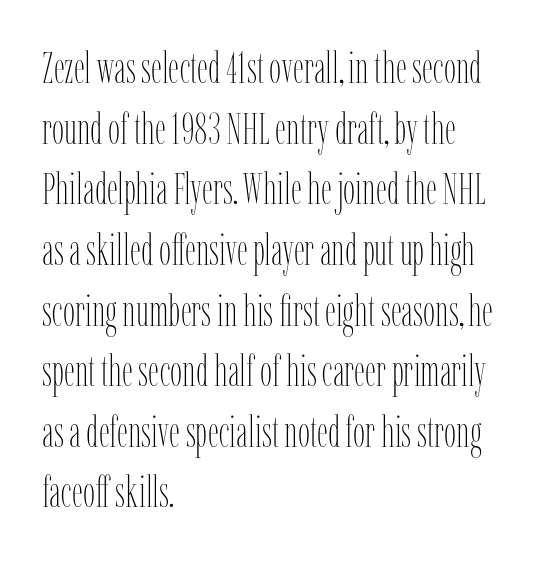
{"italic": "no", "bold": "no", "weight": "thin", "width": "condensed", "stroke_contrast": "low", "x_height": "medium", "monospaced": "no", "underline": "no", "align": "left", "line_spacing": "normal", "line_spacing_ratio": 1.41, "letter_spacing": "normal", "letter_spacing_em": 0.0, "glyph_px": 43}
